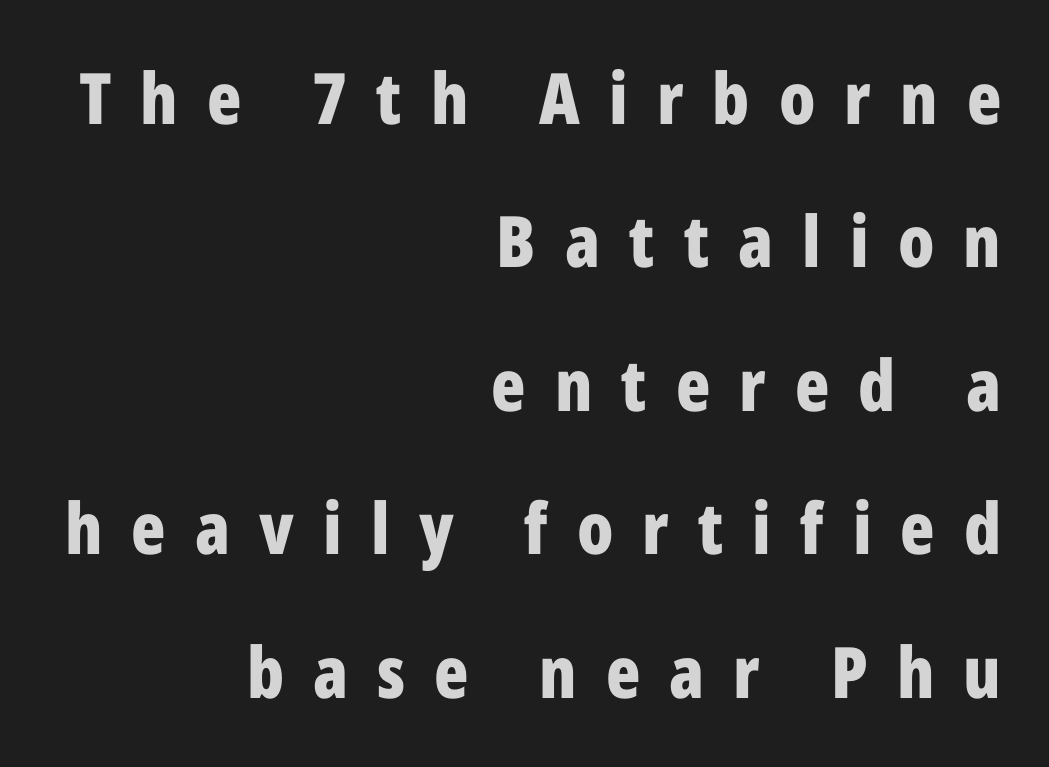
The image shows 71 px bold, condensed sans-serif type, upright; set right-aligned, loose line spacing (2.02x), unusually wide letter spacing (+0.41 em), not underlined; low stroke contrast and a medium x-height.
